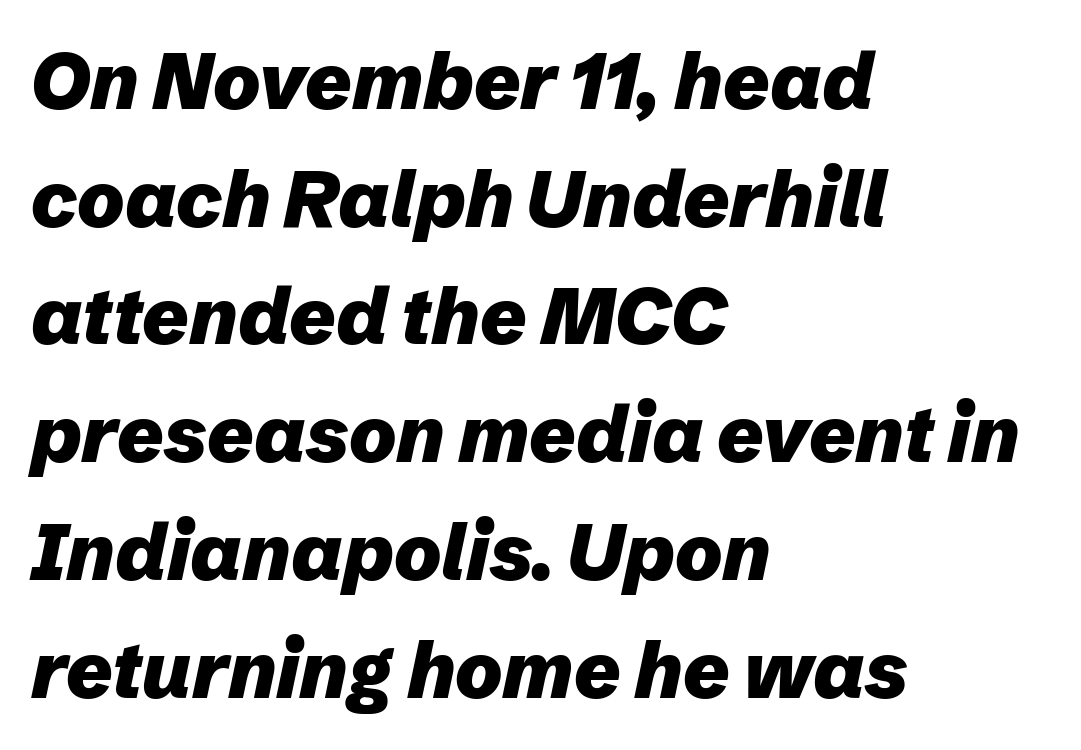
{"italic": "yes", "lean": "right", "slant_degrees": 12, "bold": "yes", "weight": "heavy", "width": "normal", "stroke_contrast": "low", "x_height": "medium", "monospaced": "no", "underline": "no", "align": "left", "line_spacing": "normal", "line_spacing_ratio": 1.49, "letter_spacing": "normal", "letter_spacing_em": 0.0, "glyph_px": 79}
